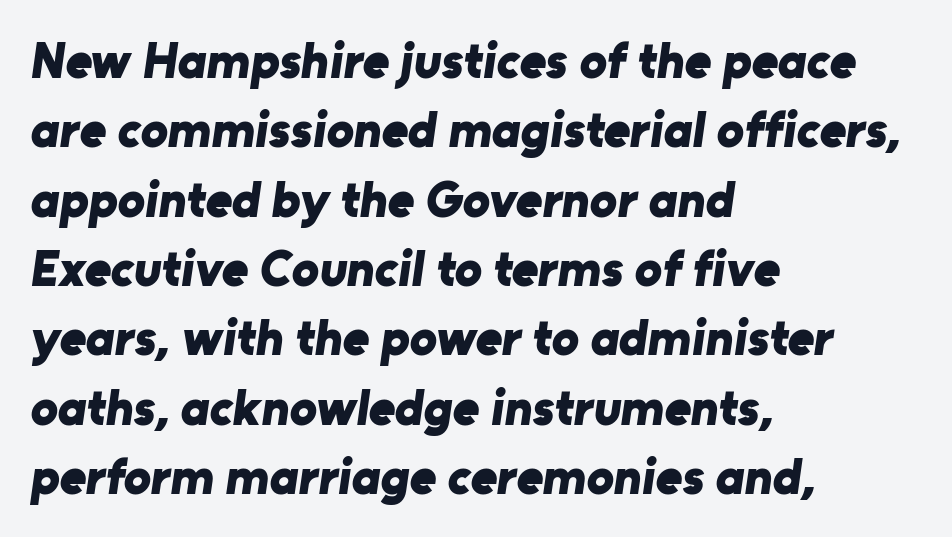
Q: Is the text bold? A: Yes.
Q: Is the typeface a serif or a sans-serif typeface? A: Sans-serif.
Q: Is the text underlined? A: No.
Q: How is the paragraph aligned? A: Left-aligned.
Q: Is the spacing between letters normal or unusually wide? A: Normal.
Q: Is the spacing between lines tight, normal or loose? A: Normal.
Q: Width (condensed, normal, or wide)? A: Normal.
Q: Stroke contrast? A: Low.
Q: x-height? A: Medium.
Q: Monospaced? A: No.
